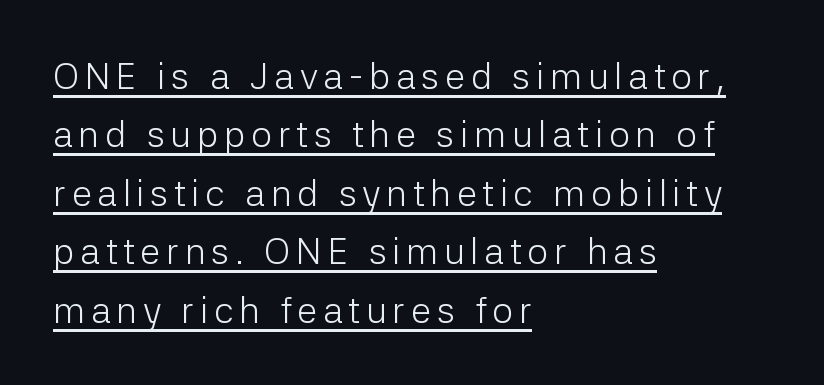
The letters stand upright; this is a roman face. Proportional: the letters do not fall into vertical columns. No chunkiness to these letters — they're not bold. This sample keeps an unexceptional amount of space between lines. What decoration does the sample have? An underline.
